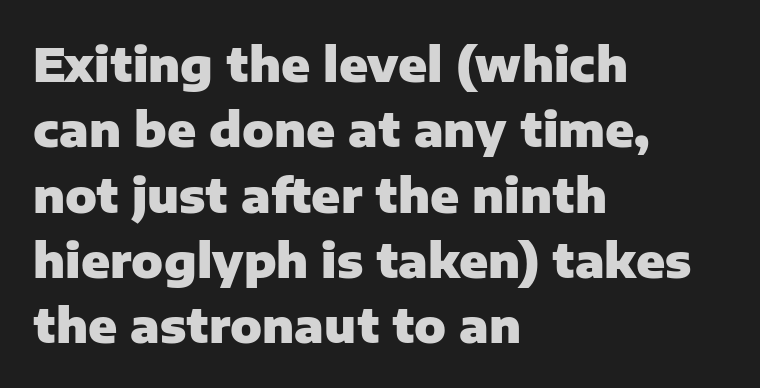
{"serif": "no", "italic": "no", "bold": "yes", "weight": "heavy", "width": "normal", "stroke_contrast": "low", "x_height": "medium", "monospaced": "no", "underline": "no", "align": "left", "line_spacing": "normal", "line_spacing_ratio": 1.39, "letter_spacing": "normal", "letter_spacing_em": 0.0, "glyph_px": 47}
